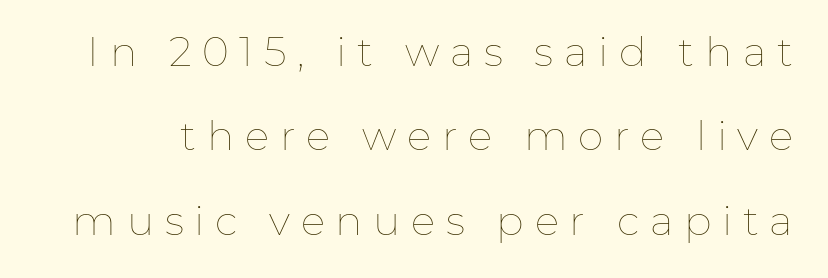
Upright lettering throughout. Looks like regular typesetting: each glyph gets only the width it needs. Nothing heavy about these letters — not bold at all. The vertical gap from one line to the next is large. Each word looks stretched out because of the extra space between its letters.
